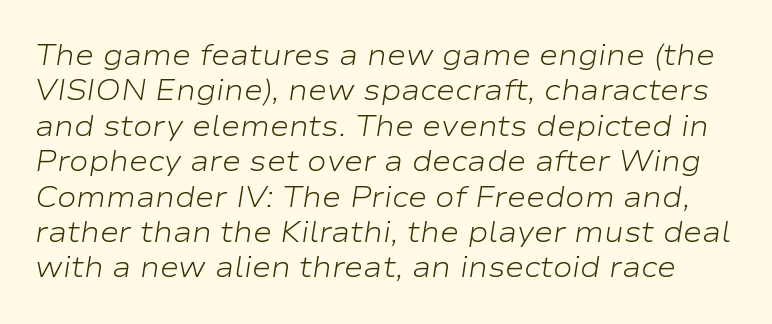
The image shows 29 px light, wide type, italic (leaning right); set line spacing 1.22x, normal letter spacing, not underlined; low stroke contrast and a medium x-height.
